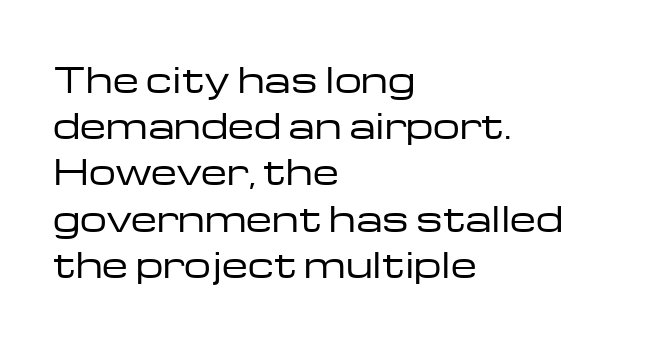
The image shows 34 px regular-weight, wide sans-serif type, upright; set left-aligned, normal line spacing (1.36x), normal letter spacing, not underlined; low stroke contrast and a medium x-height.
